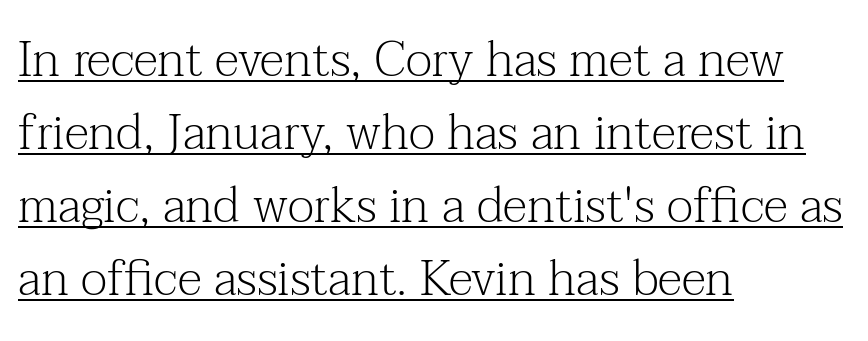
Q: Is the text bold? A: No.
Q: Is the text italic (slanted)? A: No, it is upright.
Q: Is the typeface a serif or a sans-serif typeface? A: Serif.
Q: Is the text underlined? A: Yes.
Q: How is the paragraph aligned? A: Left-aligned.
Q: Is the spacing between letters normal or unusually wide? A: Normal.
Q: Is the spacing between lines tight, normal or loose? A: Normal.
Q: Width (condensed, normal, or wide)? A: Normal.
Q: Stroke contrast? A: Medium.
Q: x-height? A: Medium.
Q: Monospaced? A: No.
